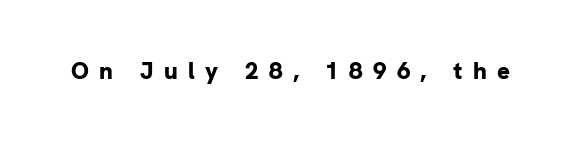
{"italic": "no", "bold": "yes", "underline": "no", "letter_spacing": "wide", "letter_spacing_em": 0.43, "glyph_px": 24}
